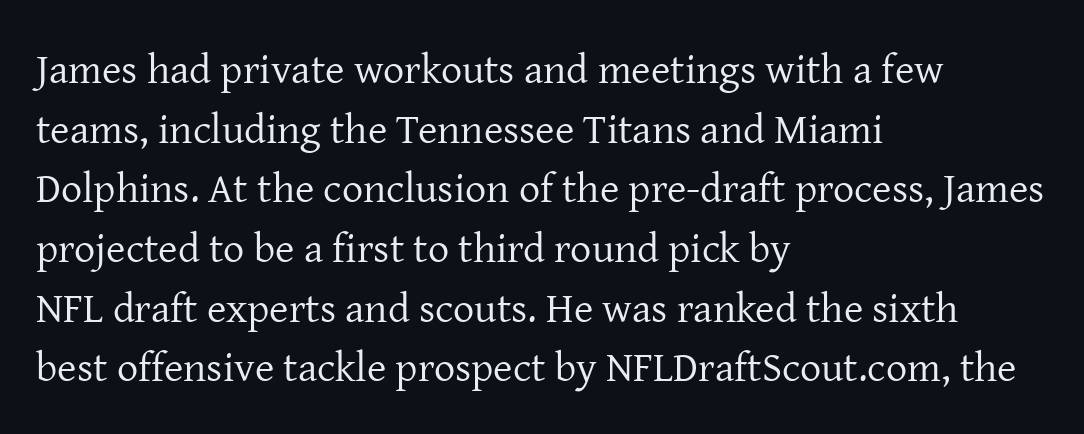
Typeset ragged right — the left edge is the straight one. Looks like regular typesetting: each glyph gets only the width it needs. Leading matches the norm, producing a regular column. Examine the stroke ends and you'll spot serifs. Unmarked baselines from the first word to the last.
